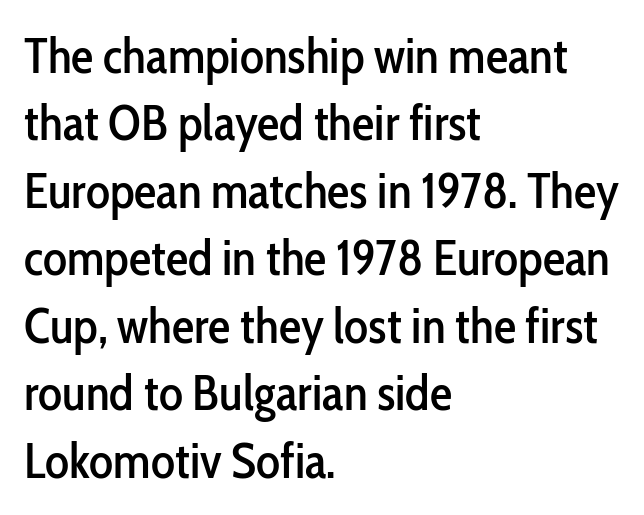
Q: Is the text italic (slanted)? A: No, it is upright.
Q: Is the typeface a serif or a sans-serif typeface? A: Sans-serif.
Q: Is the text underlined? A: No.
Q: How is the paragraph aligned? A: Left-aligned.
Q: Is the spacing between letters normal or unusually wide? A: Normal.
Q: Is the spacing between lines tight, normal or loose? A: Normal.
Q: Width (condensed, normal, or wide)? A: Condensed.
Q: Stroke contrast? A: Low.
Q: x-height? A: Medium.
Q: Monospaced? A: No.
